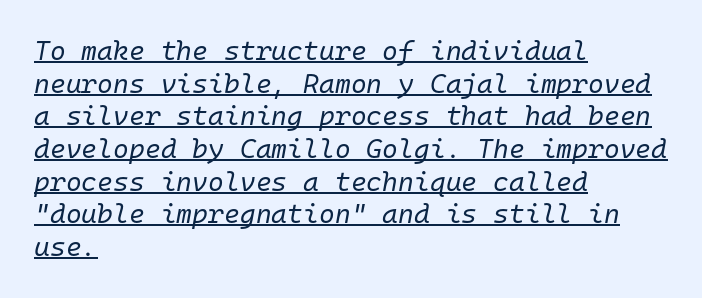
Q: Is the text bold? A: No.
Q: Is the text italic (slanted)? A: Yes, it leans right by about 10 degrees.
Q: Is the text underlined? A: Yes.
Q: How is the paragraph aligned? A: Left-aligned.
Q: Is the spacing between letters normal or unusually wide? A: Normal.
